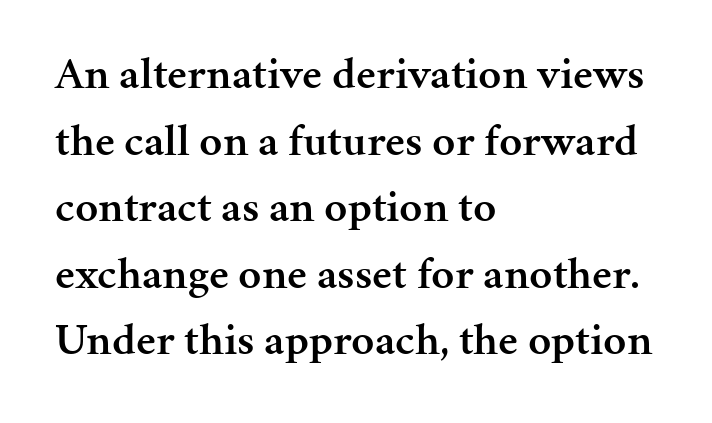
The image shows 45 px semibold serif type, upright; set left-aligned, normal line spacing (1.48x), normal letter spacing, not underlined; medium stroke contrast and a medium x-height.
